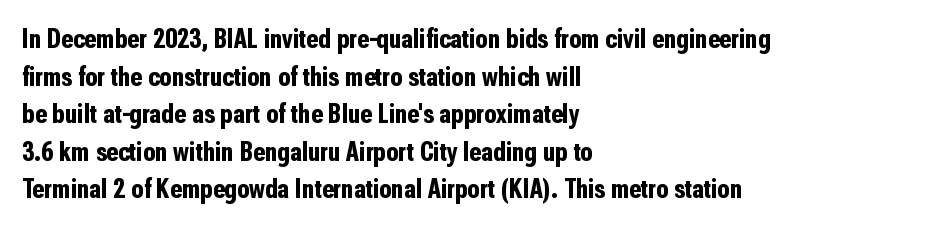
{"serif": "no", "italic": "no", "bold": "yes", "weight": "bold", "width": "condensed", "stroke_contrast": "low", "x_height": "medium", "monospaced": "no", "underline": "no", "align": "left", "line_spacing": "normal", "line_spacing_ratio": 1.34, "letter_spacing": "normal", "letter_spacing_em": 0.0, "glyph_px": 28}
